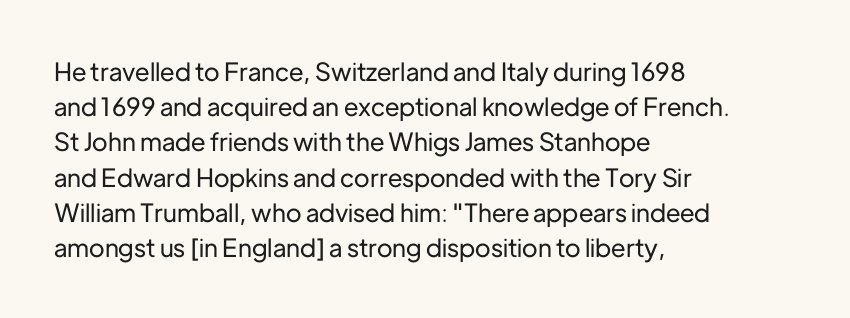
The image shows 25 px text type, upright; set left-aligned, normal line spacing (1.41x), normal letter spacing, not underlined.
